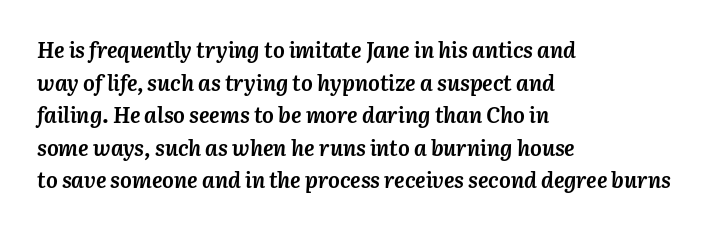
{"italic": "yes", "lean": "right", "slant_degrees": 3, "bold": "yes", "underline": "no", "align": "left", "line_spacing": "normal", "line_spacing_ratio": 1.48, "letter_spacing": "normal", "letter_spacing_em": 0.0, "glyph_px": 22}
